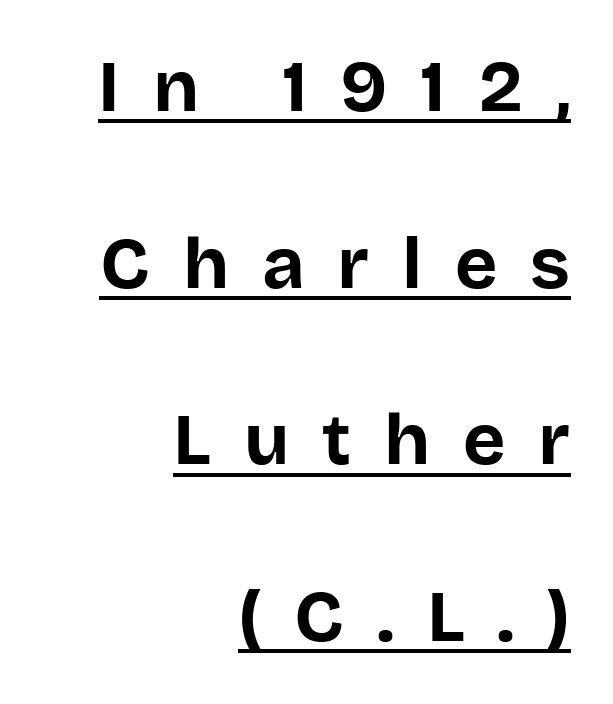
Q: Is the text bold? A: Yes.
Q: Is the text italic (slanted)? A: No, it is upright.
Q: Is the typeface a serif or a sans-serif typeface? A: Sans-serif.
Q: Is the text underlined? A: Yes.
Q: How is the paragraph aligned? A: Right-aligned.
Q: Is the spacing between letters normal or unusually wide? A: Unusually wide.
Q: Is the spacing between lines tight, normal or loose? A: Loose.
Q: Width (condensed, normal, or wide)? A: Normal.
Q: Stroke contrast? A: Low.
Q: x-height? A: Large.
Q: Monospaced? A: No.
